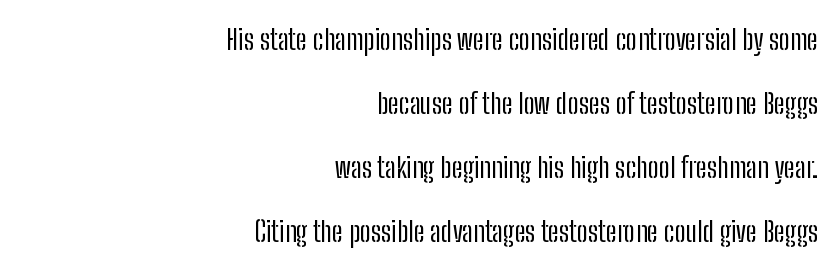
Observe the ordinary spacing: letters are neighbours, not strangers. Underlining? Definitely not there. Varying glyph widths throughout — classic text-font behaviour. Notice how the stems are strictly vertical — no italics here.
